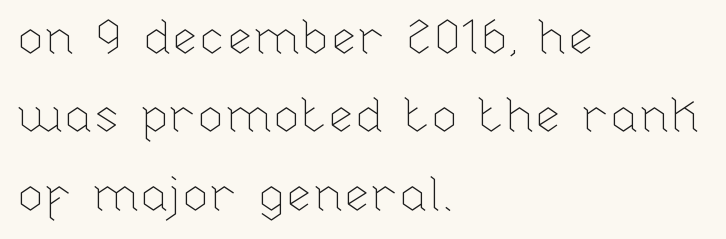
Unbolded letterforms with no extra heft. Tracking value appears to be zero — textbook default spacing. Is this a fixed-width face? No — the glyphs have proportional, varying widths. Whoever set this chose a conventional vertical rhythm.
